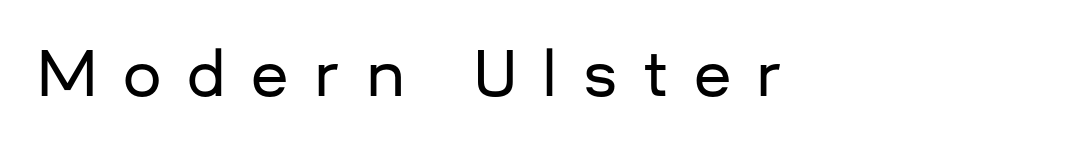
{"serif": "no", "italic": "no", "width": "normal", "stroke_contrast": "low", "x_height": "medium", "monospaced": "no", "underline": "no", "align": "left", "letter_spacing": "wide", "letter_spacing_em": 0.42, "glyph_px": 61}
